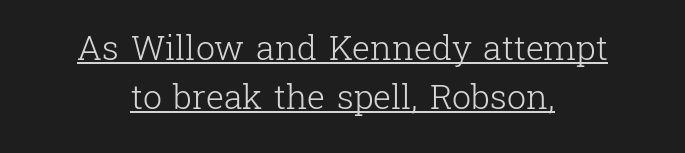
Q: Is the text bold? A: No.
Q: Is the text italic (slanted)? A: No, it is upright.
Q: Is the typeface a serif or a sans-serif typeface? A: Serif.
Q: Is the text underlined? A: Yes.
Q: How is the paragraph aligned? A: Centered.
Q: Is the spacing between letters normal or unusually wide? A: Normal.
Q: Is the spacing between lines tight, normal or loose? A: Normal.
Q: Width (condensed, normal, or wide)? A: Normal.
Q: Stroke contrast? A: Low.
Q: x-height? A: Medium.
Q: Monospaced? A: No.
